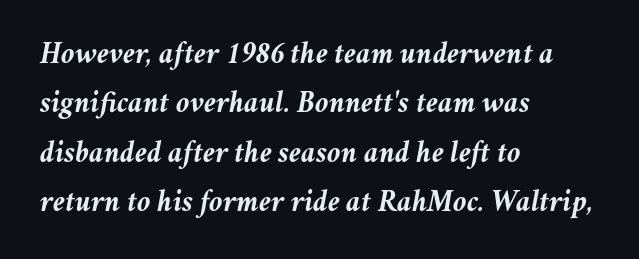
The image shows 31 px semibold type, italic (leaning right); set left-aligned, normal line spacing (1.59x), normal letter spacing, not underlined; medium stroke contrast and a medium x-height.
